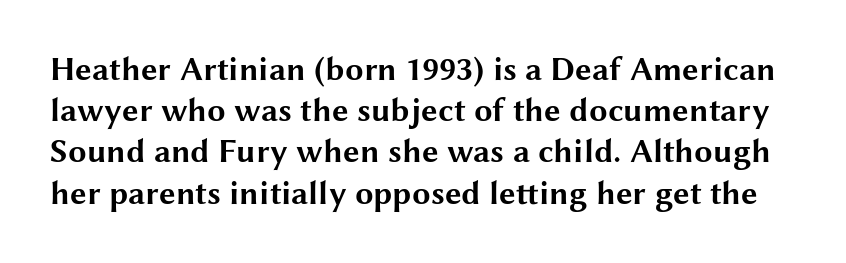
This is the regular roman posture of the typeface. What's the leading like? Ordinary, nothing unusual. Honestly, there is no underline to notice here at all. Here the designer chose a conventional face with non-uniform glyph widths.
